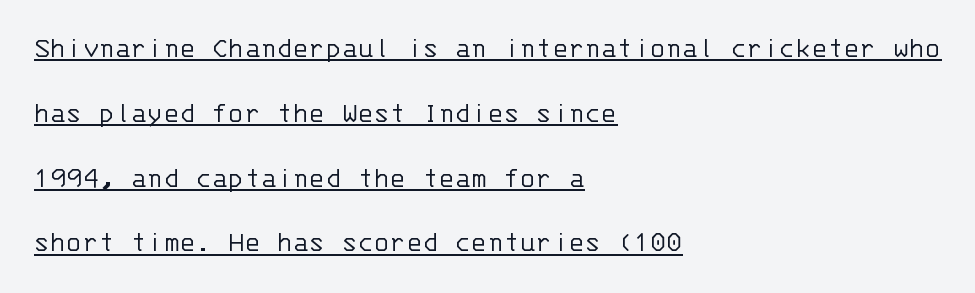
The image shows 30 px light sans-serif type, upright, monospaced; set left-aligned, loose line spacing (2.16x), normal letter spacing, underlined; low stroke contrast and a large x-height.
